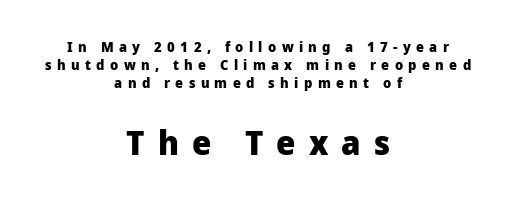
Q: Is the text bold? A: Yes.
Q: Is the text italic (slanted)? A: No, it is upright.
Q: Is the typeface a serif or a sans-serif typeface? A: Sans-serif.
Q: Is the text underlined? A: No.
Q: How is the paragraph aligned? A: Centered.
Q: Is the spacing between letters normal or unusually wide? A: Unusually wide.
Q: Is the spacing between lines tight, normal or loose? A: Normal.
Q: Which block of text is set in a larger size, the first (top) or the second (bottom)? A: The second (bottom) one.
Q: Width (condensed, normal, or wide)? A: Normal.
Q: Stroke contrast? A: Low.
Q: x-height? A: Medium.
Q: Monospaced? A: No.
